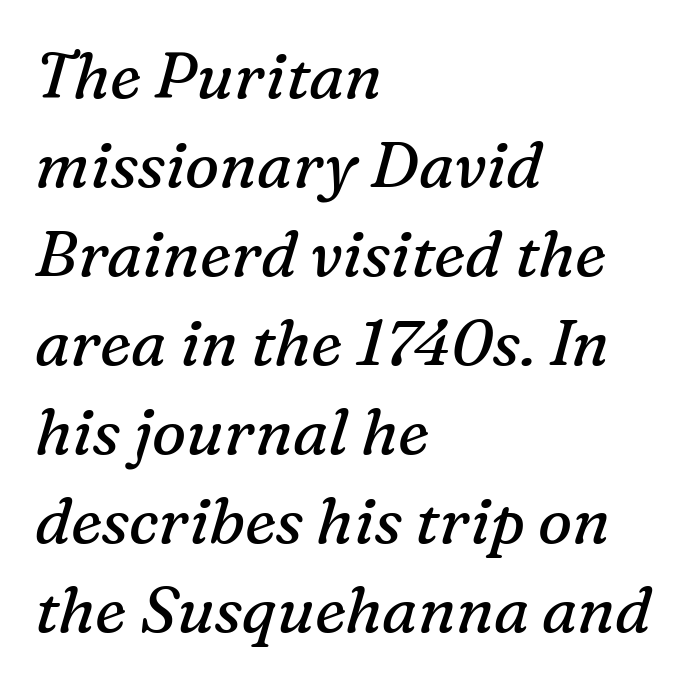
{"serif": "yes", "italic": "yes", "lean": "right", "slant_degrees": 16, "bold": "no", "weight": "regular", "width": "normal", "stroke_contrast": "medium", "x_height": "medium", "monospaced": "no", "underline": "no", "align": "left", "line_spacing": "normal", "line_spacing_ratio": 1.39, "letter_spacing": "normal", "letter_spacing_em": 0.0, "glyph_px": 64}
